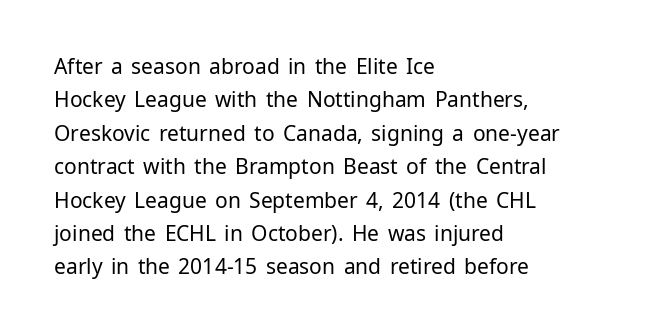
Q: Is the text bold? A: No.
Q: Is the text italic (slanted)? A: No, it is upright.
Q: Is the text underlined? A: No.
Q: How is the paragraph aligned? A: Left-aligned.
Q: Is the spacing between letters normal or unusually wide? A: Normal.
Q: Is the spacing between lines tight, normal or loose? A: Normal.
